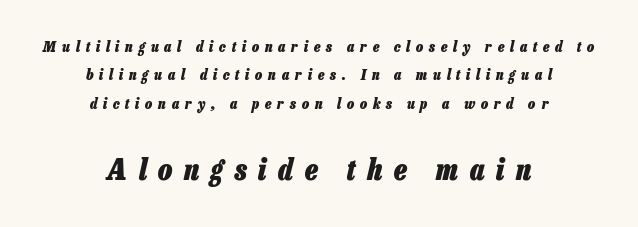
{"italic": "yes", "lean": "right", "slant_degrees": 13, "bold": "yes", "weight": "heavy", "width": "condensed", "stroke_contrast": "low", "x_height": "medium", "monospaced": "no", "underline": "no", "align": "center", "line_spacing": "loose", "line_spacing_ratio": 1.9, "letter_spacing": "wide", "letter_spacing_em": 0.39, "larger_block": "second", "size_ratio": 2.0, "glyph_px": 30}
